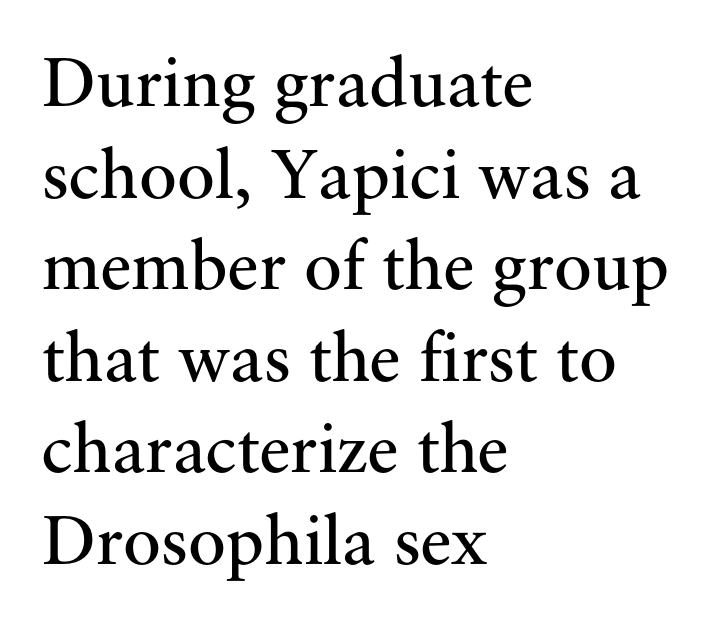
{"serif": "yes", "italic": "no", "bold": "no", "weight": "regular", "width": "normal", "stroke_contrast": "medium", "x_height": "small", "monospaced": "no", "underline": "no", "align": "left", "line_spacing": "normal", "line_spacing_ratio": 1.29, "letter_spacing": "normal", "letter_spacing_em": 0.0, "glyph_px": 71}
